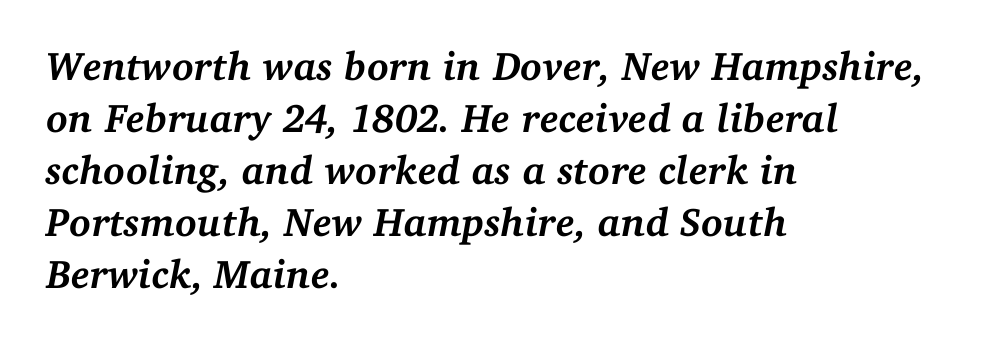
Q: Is the text bold? A: Yes.
Q: Is the text italic (slanted)? A: Yes, it leans right by about 11 degrees.
Q: Is the typeface a serif or a sans-serif typeface? A: Serif.
Q: Is the text underlined? A: No.
Q: How is the paragraph aligned? A: Left-aligned.
Q: Is the spacing between letters normal or unusually wide? A: Normal.
Q: Is the spacing between lines tight, normal or loose? A: Normal.
Q: Width (condensed, normal, or wide)? A: Normal.
Q: Stroke contrast? A: Medium.
Q: x-height? A: Medium.
Q: Monospaced? A: No.
